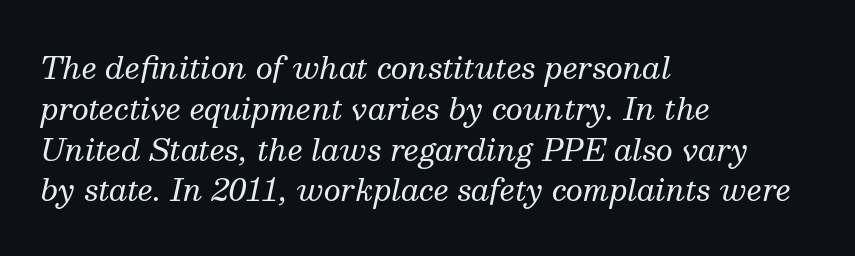
Q: Is the text bold? A: No.
Q: Is the text italic (slanted)? A: Yes, it leans right by about 13 degrees.
Q: Is the typeface a serif or a sans-serif typeface? A: Serif.
Q: Is the text underlined? A: No.
Q: How is the paragraph aligned? A: Left-aligned.
Q: Is the spacing between letters normal or unusually wide? A: Normal.
Q: Is the spacing between lines tight, normal or loose? A: Normal.
Q: Width (condensed, normal, or wide)? A: Normal.
Q: Stroke contrast? A: Medium.
Q: x-height? A: Medium.
Q: Monospaced? A: No.
